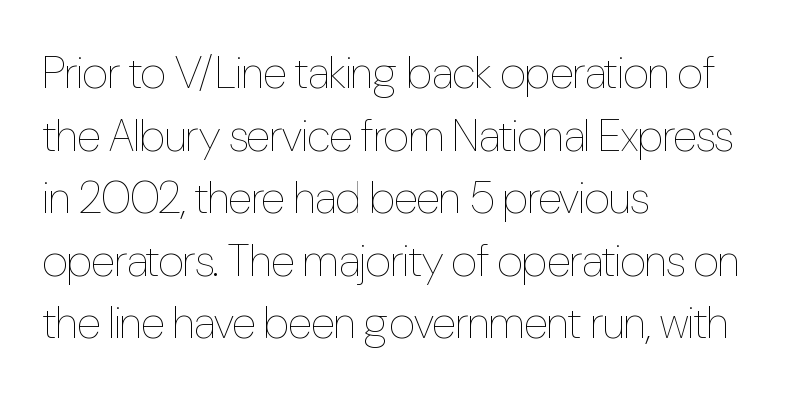
The baseline area is clear. Each letter keeps its own natural width here, so spacing adapts to shape. No extra tracking has been applied to these lines. Posture: vertical. Line starts are locked; line ends wander. A light-to-regular cut is what we see here.
